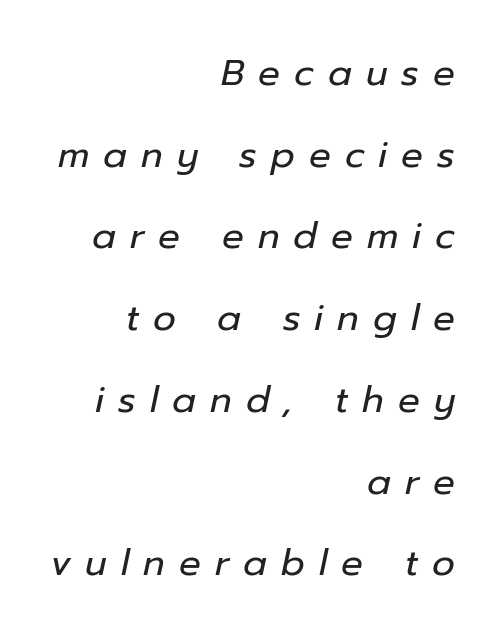
Q: Is the text bold? A: No.
Q: Is the text italic (slanted)? A: Yes, it leans right by about 12 degrees.
Q: Is the text underlined? A: No.
Q: How is the paragraph aligned? A: Right-aligned.
Q: Is the spacing between letters normal or unusually wide? A: Unusually wide.
Q: Is the spacing between lines tight, normal or loose? A: Loose.
Q: Width (condensed, normal, or wide)? A: Normal.
Q: Stroke contrast? A: Low.
Q: x-height? A: Medium.
Q: Monospaced? A: No.
